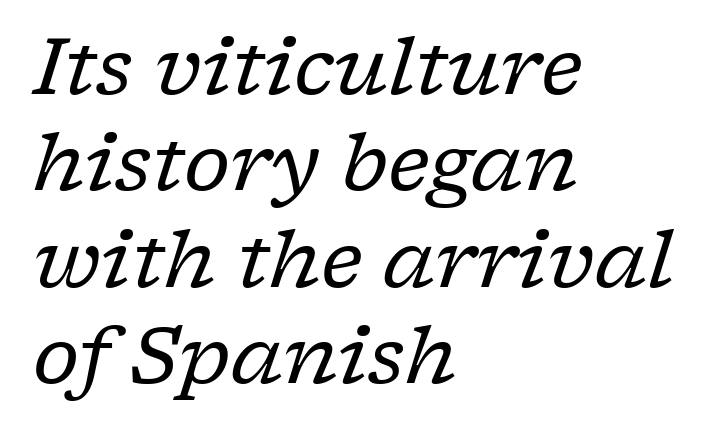
Observe the ordinary spacing: letters are neighbours, not strangers. Nobody drew a line under any word here. The rendering uses natural spacing where letterforms have individual widths. The passage shown leans; its letterforms are oblique. These lines are composed in type with serifs.
